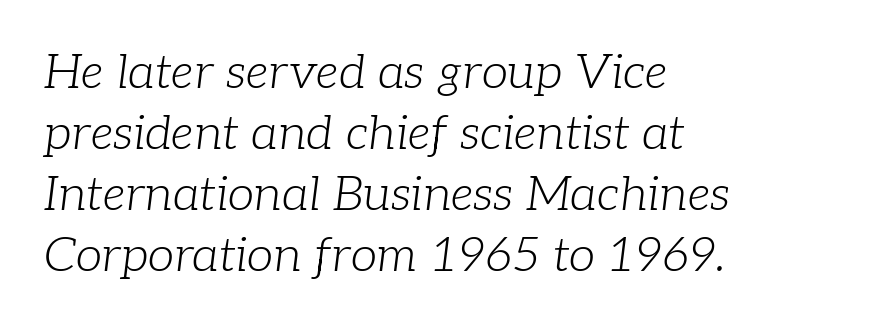
{"serif": "yes", "italic": "yes", "lean": "right", "slant_degrees": 7, "bold": "no", "weight": "light", "width": "normal", "stroke_contrast": "low", "x_height": "medium", "monospaced": "no", "underline": "no", "align": "left", "line_spacing": "normal", "line_spacing_ratio": 1.27, "letter_spacing": "normal", "letter_spacing_em": 0.0, "glyph_px": 48}
